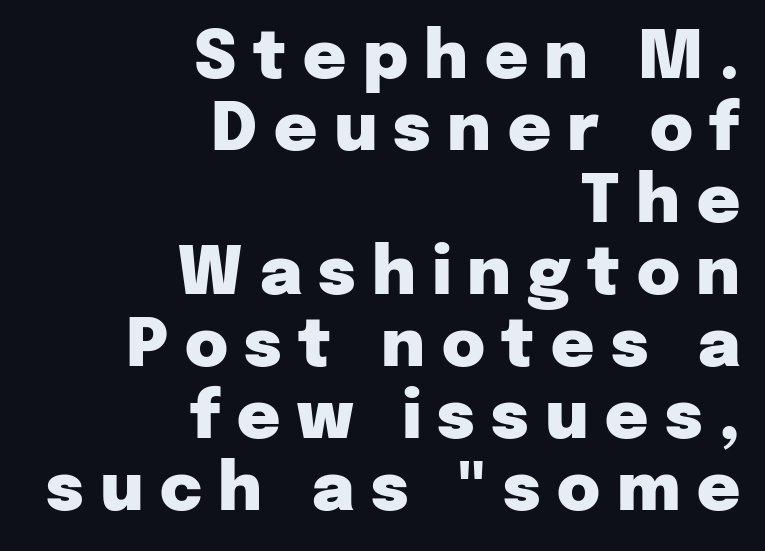
{"serif": "no", "italic": "no", "bold": "yes", "weight": "heavy", "width": "normal", "stroke_contrast": "low", "x_height": "medium", "monospaced": "no", "underline": "no", "align": "right", "line_spacing": "tight", "line_spacing_ratio": 1.09, "letter_spacing": "wide", "letter_spacing_em": 0.25, "glyph_px": 66}
